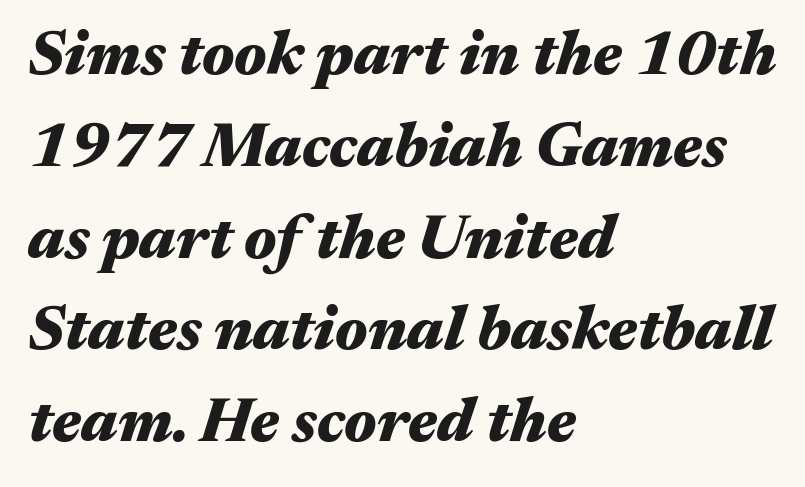
The image shows 62 px heavy, wide type, italic (leaning right); set left-aligned, normal line spacing (1.48x), normal letter spacing, not underlined; medium stroke contrast and a medium x-height.
